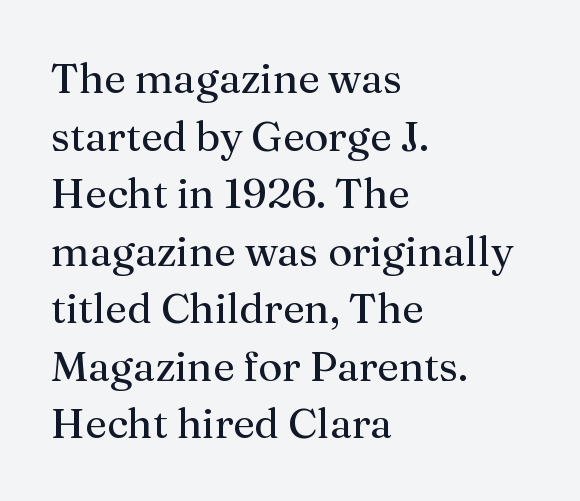
The image shows 42 px regular-weight serif type, upright; set left-aligned, normal line spacing (1.37x), normal letter spacing, not underlined; medium stroke contrast and a medium x-height.
